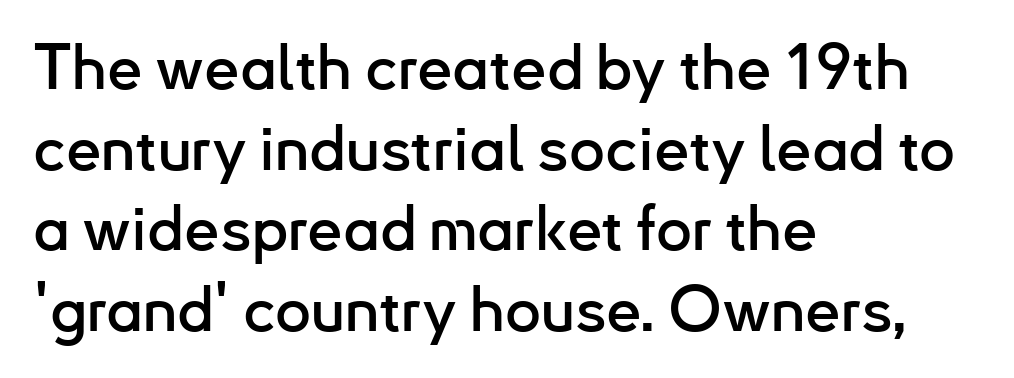
The image shows 63 px sans-serif type, upright; set left-aligned, normal line spacing (1.28x), normal letter spacing, not underlined; low stroke contrast and a small x-height.
